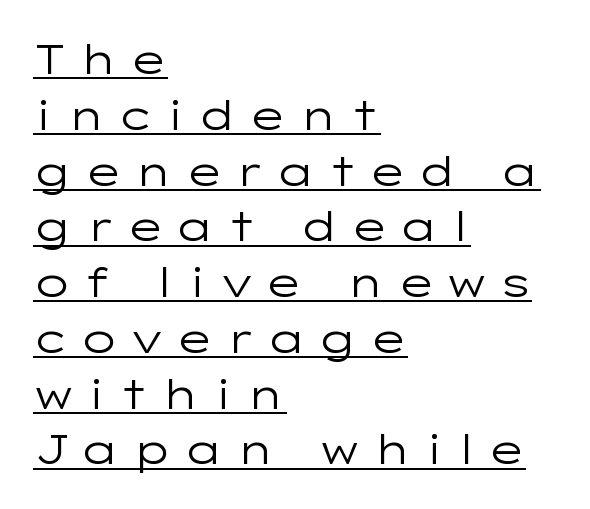
The image shows 41 px regular-weight, wide sans-serif type, upright; set left-aligned, normal line spacing (1.36x), unusually wide letter spacing (+0.28 em), underlined; low stroke contrast and a medium x-height.
